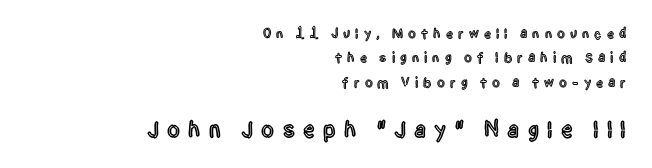
{"italic": "no", "underline": "no", "align": "right", "line_spacing_ratio": 1.75, "letter_spacing": "wide", "letter_spacing_em": 0.36, "larger_block": "second", "size_ratio": 1.64, "glyph_px": 23}
